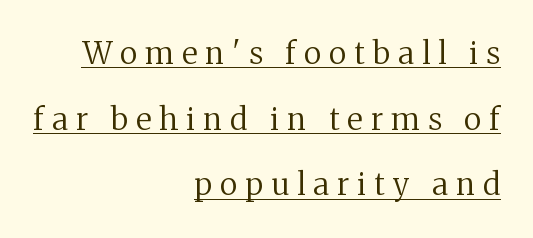
The rag falls on the left side of this text block. Compared with typical paragraphs, the rows here are farther apart. The passage shown is underscored from start to finish. The line texture is sparse and dotted thanks to wide tracking.
